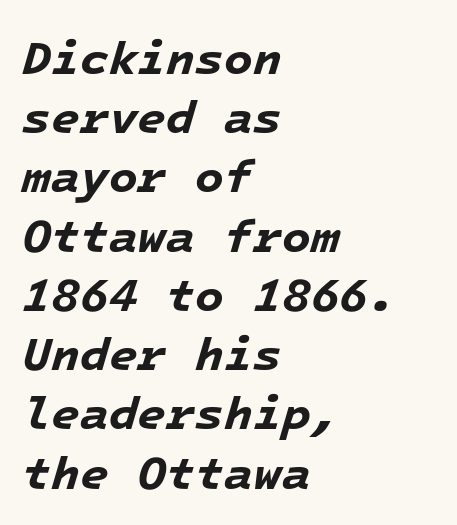
Typographic density is high because the face is bold. Leftover space on each line is placed entirely after the last word. Interline gaps are of average width in this sample. The specimen reads as italic at a glance. Underlining? Definitely not there. Here the designer chose a console-style face with uniform glyph widths.
